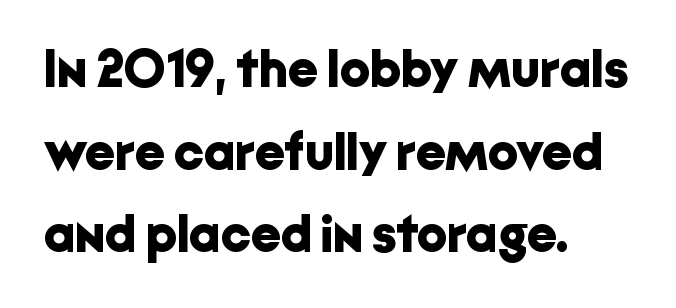
{"serif": "no", "italic": "no", "bold": "yes", "weight": "bold", "width": "normal", "stroke_contrast": "low", "x_height": "medium", "monospaced": "no", "underline": "no", "align": "left", "line_spacing": "normal", "line_spacing_ratio": 1.56, "letter_spacing": "normal", "letter_spacing_em": 0.0, "glyph_px": 53}
